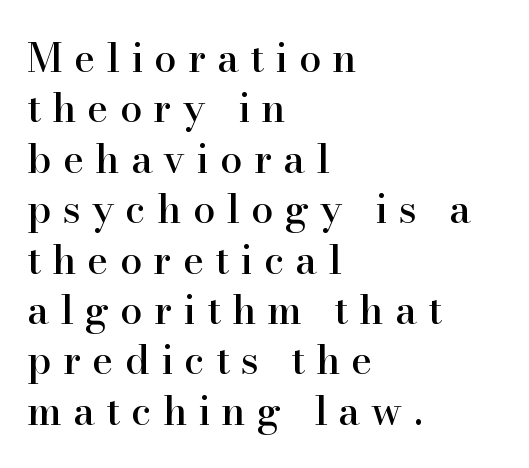
The image shows 40 px serif type, upright; set left-aligned, normal line spacing (1.26x), unusually wide letter spacing (+0.28 em), not underlined; high stroke contrast and a small x-height.
